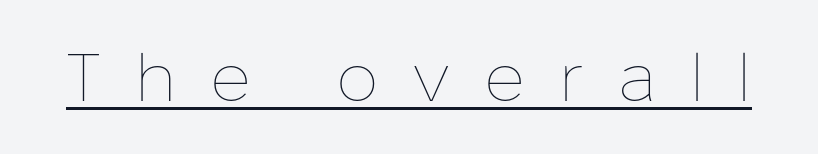
The image shows 67 px thin type, upright; set unusually wide letter spacing (+0.5 em), underlined; low stroke contrast and a medium x-height.
